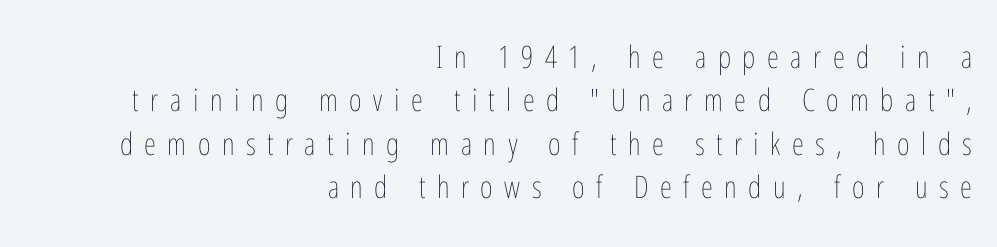
The image shows 31 px thin, condensed type, upright; set right-aligned, normal line spacing (1.4x), unusually wide letter spacing (+0.37 em), not underlined; low stroke contrast and a medium x-height.
